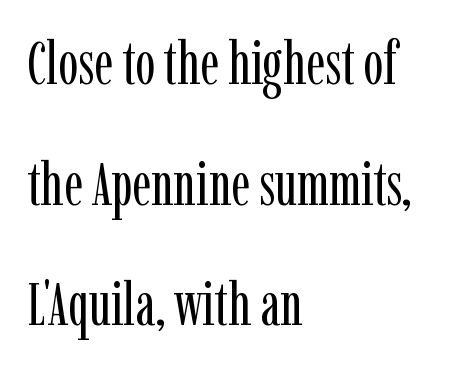
Proportional: the letters do not fall into vertical columns. The strokes carry an ordinary text weight at most. Does the copy run flush right? No — it runs flush left. Tracking value appears to be zero — textbook default spacing.
